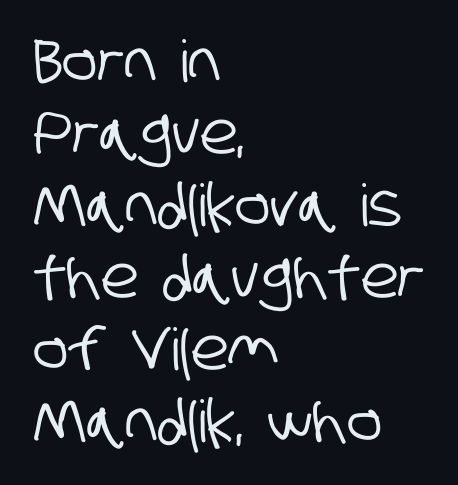
Q: Is the typeface a serif or a sans-serif typeface? A: Sans-serif.
Q: Is the text underlined? A: No.
Q: How is the paragraph aligned? A: Left-aligned.
Q: Is the spacing between letters normal or unusually wide? A: Normal.
Q: Width (condensed, normal, or wide)? A: Condensed.
Q: Stroke contrast? A: Low.
Q: x-height? A: Large.
Q: Monospaced? A: No.
